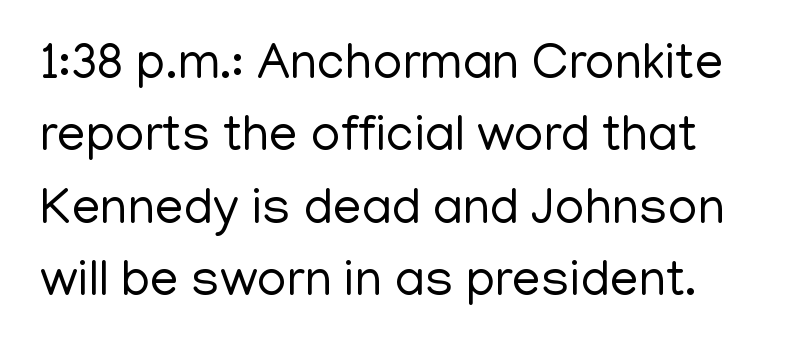
Q: Is the text bold? A: No.
Q: Is the text italic (slanted)? A: No, it is upright.
Q: Is the typeface a serif or a sans-serif typeface? A: Sans-serif.
Q: Is the text underlined? A: No.
Q: Is the spacing between letters normal or unusually wide? A: Normal.
Q: Is the spacing between lines tight, normal or loose? A: Normal.
Q: Width (condensed, normal, or wide)? A: Normal.
Q: Stroke contrast? A: Low.
Q: x-height? A: Medium.
Q: Monospaced? A: No.
